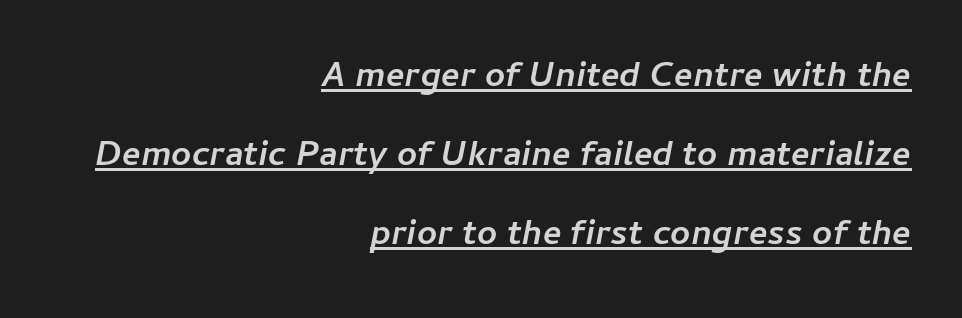
The image shows 35 px semibold type, italic (leaning right); set right-aligned, loose line spacing (2.26x), normal letter spacing, underlined; low stroke contrast and a medium x-height.
